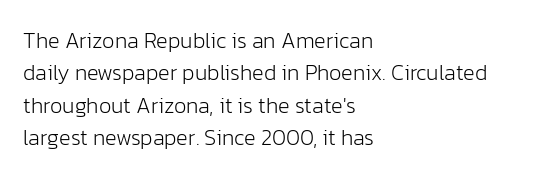
The image shows 22 px text type, upright; set left-aligned, normal line spacing (1.47x), normal letter spacing, not underlined.
